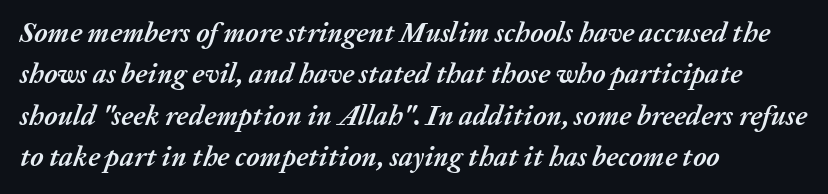
{"italic": "yes", "lean": "right", "slant_degrees": 20, "bold": "yes", "weight": "semibold", "width": "normal", "stroke_contrast": "medium", "x_height": "medium", "monospaced": "no", "underline": "no", "align": "left", "line_spacing": "normal", "line_spacing_ratio": 1.48, "letter_spacing": "normal", "letter_spacing_em": 0.0, "glyph_px": 28}
